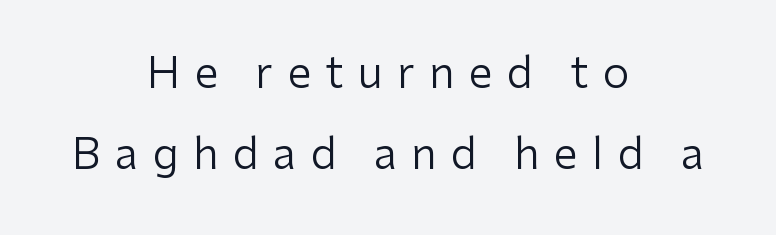
Q: Is the text bold? A: No.
Q: Is the text italic (slanted)? A: No, it is upright.
Q: Is the typeface a serif or a sans-serif typeface? A: Sans-serif.
Q: Is the text underlined? A: No.
Q: How is the paragraph aligned? A: Centered.
Q: Is the spacing between letters normal or unusually wide? A: Unusually wide.
Q: Width (condensed, normal, or wide)? A: Normal.
Q: Stroke contrast? A: Low.
Q: x-height? A: Medium.
Q: Monospaced? A: No.
